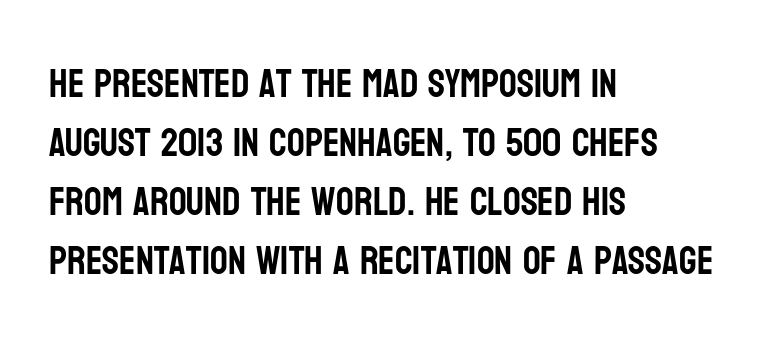
Q: Is the text italic (slanted)? A: No, it is upright.
Q: Is the typeface a serif or a sans-serif typeface? A: Sans-serif.
Q: Is the text underlined? A: No.
Q: How is the paragraph aligned? A: Left-aligned.
Q: Is the spacing between letters normal or unusually wide? A: Normal.
Q: Is the spacing between lines tight, normal or loose? A: Normal.
Q: Width (condensed, normal, or wide)? A: Condensed.
Q: Stroke contrast? A: Low.
Q: x-height? A: Large.
Q: Monospaced? A: No.
